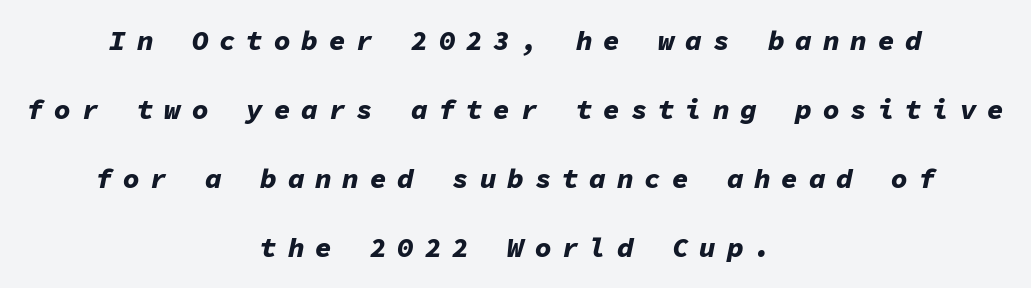
Q: Is the text bold? A: Yes.
Q: Is the text italic (slanted)? A: Yes, it leans right by about 11 degrees.
Q: Is the text underlined? A: No.
Q: How is the paragraph aligned? A: Centered.
Q: Is the spacing between letters normal or unusually wide? A: Unusually wide.
Q: Is the spacing between lines tight, normal or loose? A: Loose.
Q: Width (condensed, normal, or wide)? A: Normal.
Q: Stroke contrast? A: Low.
Q: x-height? A: Medium.
Q: Monospaced? A: Yes.
